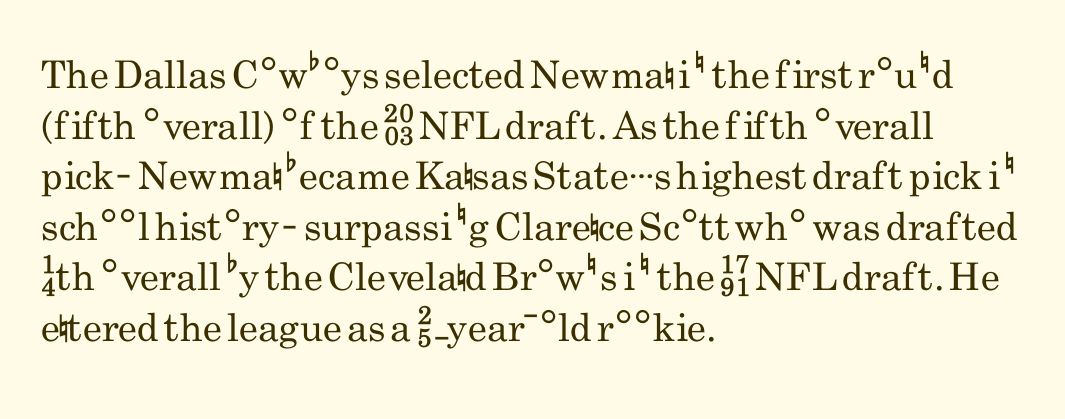
The image shows 38 px regular-weight, condensed sans-serif type, upright; set left-aligned, normal line spacing (1.33x), normal letter spacing, not underlined; low stroke contrast and a small x-height.
